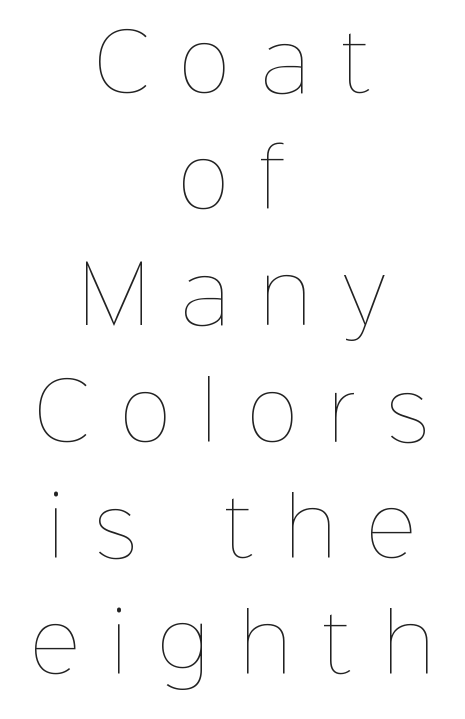
The image shows 78 px thin type, upright; set centered, normal line spacing (1.49x), unusually wide letter spacing (+0.4 em), not underlined; low stroke contrast and a medium x-height.
